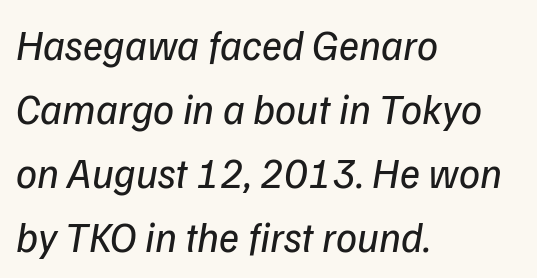
This rendering uses left alignment, leaving the right contour irregular. The zone under the glyphs is completely vacant. Stroke mass is kept to a normal reading level or below. The face used here is proportionally spaced, like ordinary book or web type.
